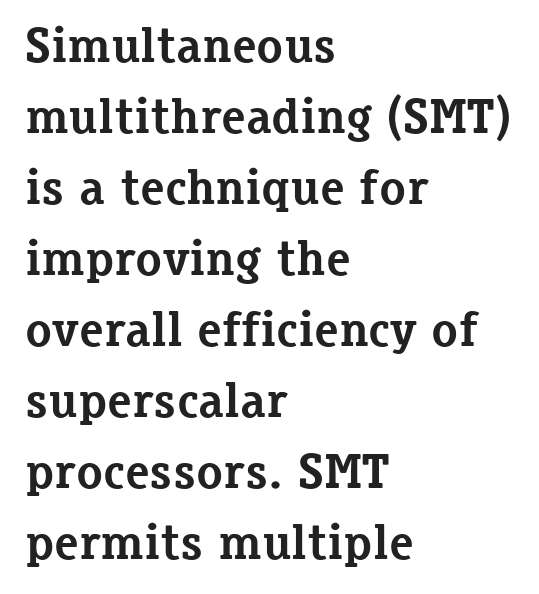
{"serif": "yes", "italic": "no", "bold": "yes", "weight": "bold", "width": "normal", "stroke_contrast": "low", "x_height": "medium", "monospaced": "no", "underline": "no", "align": "left", "line_spacing": "normal", "line_spacing_ratio": 1.45, "letter_spacing": "normal", "letter_spacing_em": 0.0, "glyph_px": 49}
